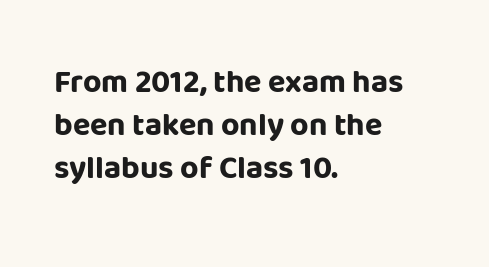
These lines are rendered in a variable-pitch font. A normal amount of white space separates one row of letters from the next. Plain, unruled lines of type. These words are printed bold, with thick strokes throughout. The letters stand upright; this is a roman face. This sample is left-justified, so line endings fall wherever the words run out.
